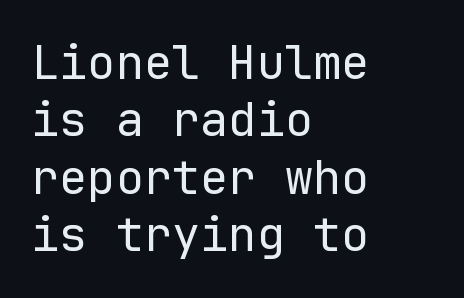
{"serif": "no", "italic": "no", "bold": "no", "weight": "regular", "width": "normal", "stroke_contrast": "low", "x_height": "medium", "monospaced": "yes", "underline": "no", "align": "left", "line_spacing_ratio": 1.22, "letter_spacing": "normal", "letter_spacing_em": 0.0, "glyph_px": 47}
